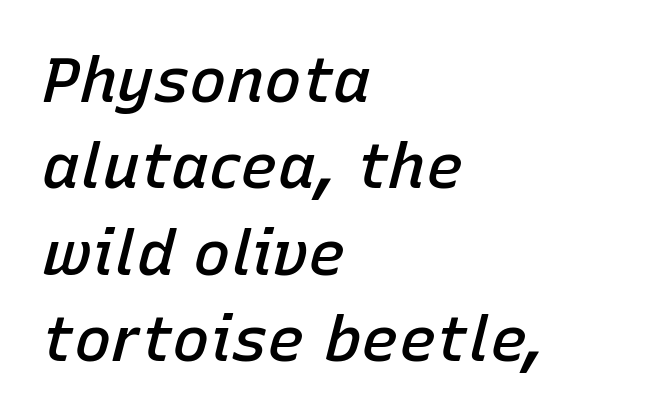
Q: Is the text bold? A: Semi-bold.
Q: Is the text italic (slanted)? A: Yes, it leans right by about 15 degrees.
Q: Is the text underlined? A: No.
Q: How is the paragraph aligned? A: Left-aligned.
Q: Is the spacing between letters normal or unusually wide? A: Normal.
Q: Is the spacing between lines tight, normal or loose? A: Normal.
Q: Width (condensed, normal, or wide)? A: Normal.
Q: Stroke contrast? A: Low.
Q: x-height? A: Medium.
Q: Monospaced? A: No.
